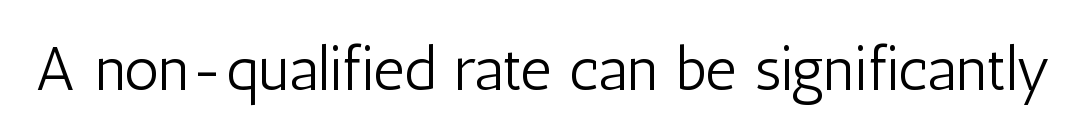
The gap between lines stays unmarked. Type style note: lacks serifs. Heaviness? Minimal to ordinary, like unemphasized prose. Tracking here is standard; glyphs follow each other at the usual distance. The letters stand straight up with perfectly vertical stems.
